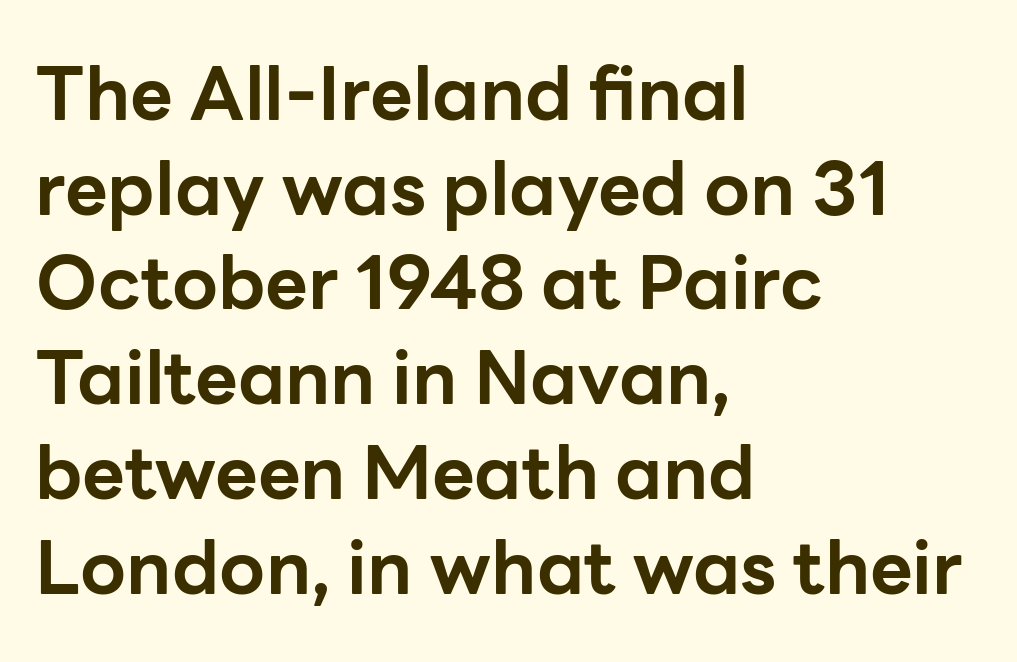
Q: Is the text bold? A: Yes.
Q: Is the text italic (slanted)? A: No, it is upright.
Q: Is the typeface a serif or a sans-serif typeface? A: Sans-serif.
Q: Is the text underlined? A: No.
Q: How is the paragraph aligned? A: Left-aligned.
Q: Is the spacing between letters normal or unusually wide? A: Normal.
Q: Is the spacing between lines tight, normal or loose? A: Normal.
Q: Width (condensed, normal, or wide)? A: Normal.
Q: Stroke contrast? A: Low.
Q: x-height? A: Medium.
Q: Monospaced? A: No.
